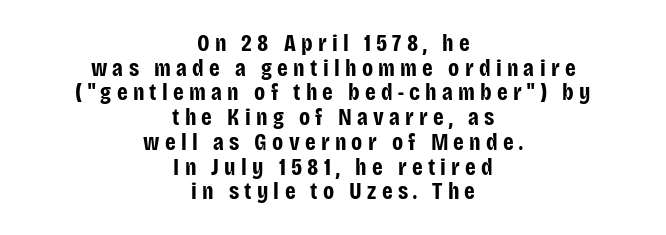
Underline: absent. Caption: bold face, heavy strokes. It's the straight-up-and-down kind of type. The horizontal fit of the characters is loose and conspicuously gappy. Tightly led — the rows are bunched.
